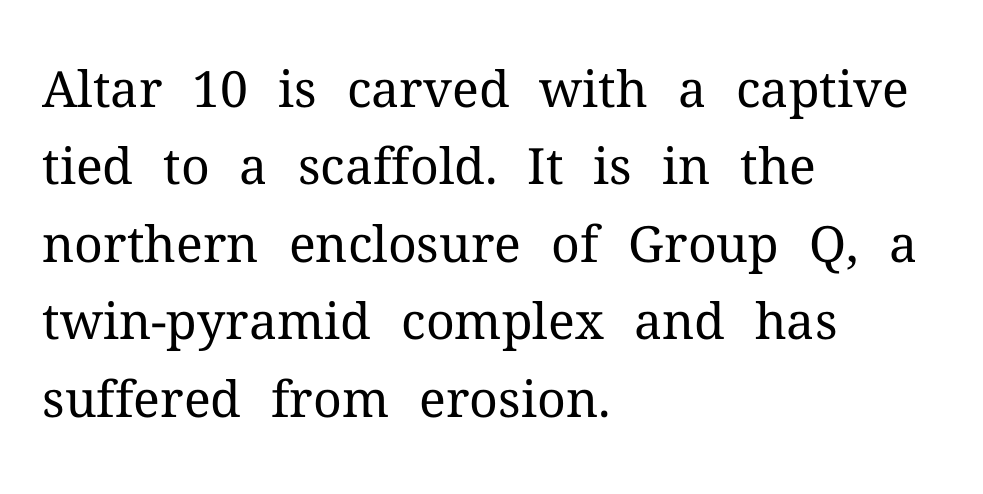
Q: Is the text bold? A: No.
Q: Is the text italic (slanted)? A: No, it is upright.
Q: Is the typeface a serif or a sans-serif typeface? A: Serif.
Q: Is the text underlined? A: No.
Q: How is the paragraph aligned? A: Left-aligned.
Q: Is the spacing between letters normal or unusually wide? A: Normal.
Q: Is the spacing between lines tight, normal or loose? A: Normal.
Q: Width (condensed, normal, or wide)? A: Normal.
Q: Stroke contrast? A: Medium.
Q: x-height? A: Medium.
Q: Monospaced? A: No.
